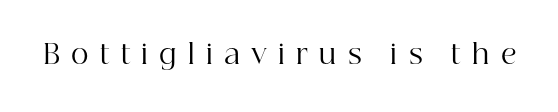
You could only call the tracking loose — the letters float apart. Descenders are the only things crossing below the line. Weight: not bold — regular or lighter. Is there any slant? The stems are plumb.
